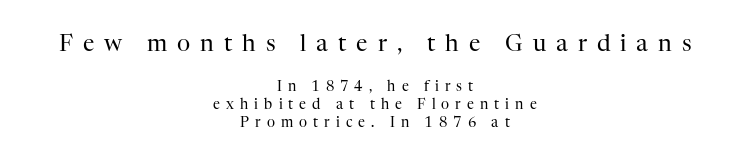
{"italic": "no", "bold": "no", "underline": "no", "align": "center", "line_spacing": "normal", "line_spacing_ratio": 1.26, "letter_spacing": "wide", "letter_spacing_em": 0.43, "larger_block": "first", "size_ratio": 1.64, "glyph_px": 23}
